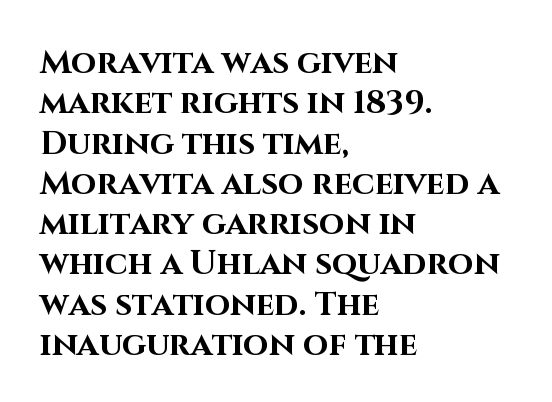
Note the varied advance widths — an 'i' is clearly narrower than an 'm'. Each word holds together tightly as a unit, with standard inter-letter gaps. The ragged edge is on the right, which tells us the setting is flush left. Each letter's strokes conclude bluntly, with no projecting serifs. The letters are bold, with thick, heavy strokes.
